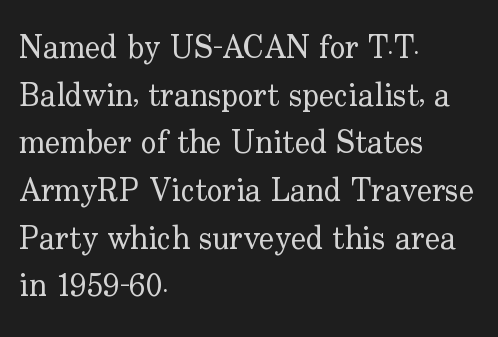
{"serif": "yes", "italic": "no", "bold": "no", "weight": "regular", "width": "normal", "stroke_contrast": "low", "x_height": "small", "monospaced": "no", "underline": "no", "align": "left", "line_spacing": "normal", "line_spacing_ratio": 1.49, "letter_spacing": "normal", "letter_spacing_em": 0.0, "glyph_px": 32}
